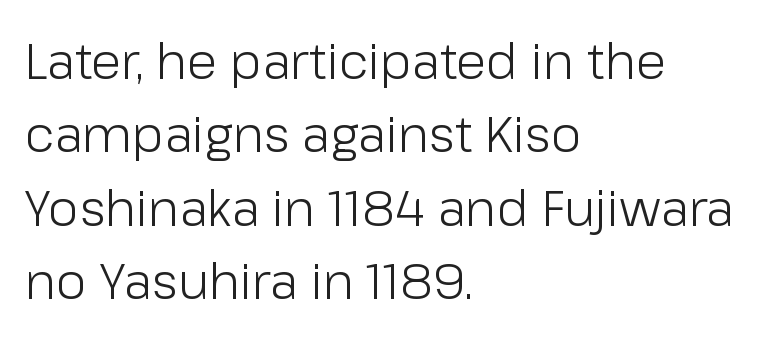
Serif or sans? Sans — the stroke terminals are bare. Letter spacing: default. You could not count columns in this text — the font is proportionally spaced. What's the leading like? Ordinary, nothing unusual.
